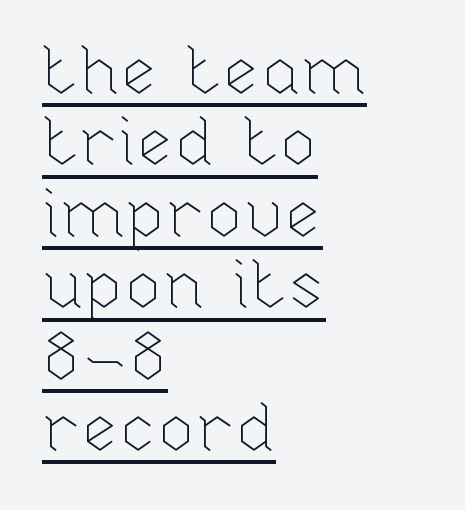
The image shows 68 px thin type, upright; set left-aligned, tight line spacing (1.05x), normal letter spacing, underlined; low stroke contrast and a medium x-height.
